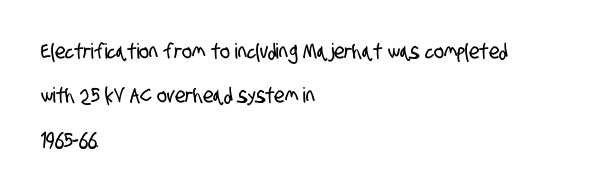
Q: Is the text underlined? A: No.
Q: How is the paragraph aligned? A: Left-aligned.
Q: Is the spacing between letters normal or unusually wide? A: Normal.
Q: Is the spacing between lines tight, normal or loose? A: Loose.
